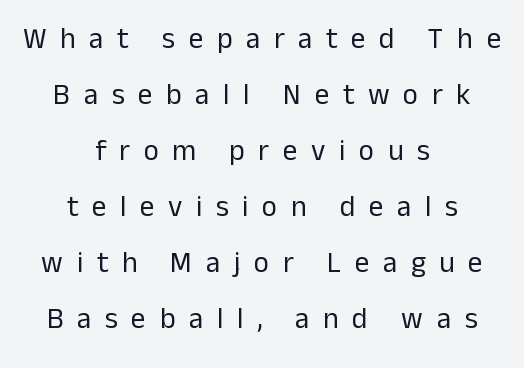
The gaps between neighbouring characters are conspicuously large. The rendering uses natural spacing where letterforms have individual widths. The glyphs are unaccompanied by any horizontal stroke below them. This sample uses an upright cut, with every glyph sitting square on the baseline. Teacher's note: observe the equal gaps on both sides — that is centered alignment.
